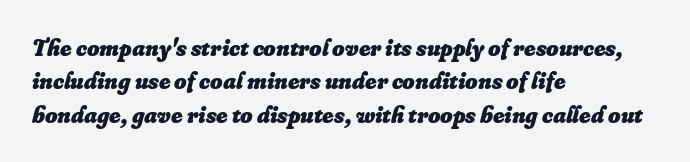
Q: Is the text bold? A: Yes.
Q: Is the text italic (slanted)? A: Yes, it leans right by about 16 degrees.
Q: Is the text underlined? A: No.
Q: How is the paragraph aligned? A: Left-aligned.
Q: Is the spacing between letters normal or unusually wide? A: Normal.
Q: Is the spacing between lines tight, normal or loose? A: Normal.
